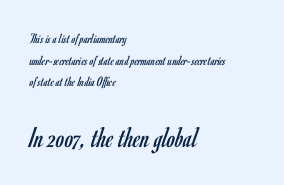
Q: Is the text bold? A: No.
Q: Is the text italic (slanted)? A: Yes.
Q: Is the typeface a serif or a sans-serif typeface? A: Sans-serif.
Q: Is the text underlined? A: No.
Q: How is the paragraph aligned? A: Left-aligned.
Q: Is the spacing between letters normal or unusually wide? A: Normal.
Q: Is the spacing between lines tight, normal or loose? A: Normal.
Q: Which block of text is set in a larger size, the first (top) or the second (bottom)? A: The second (bottom) one.
Q: Width (condensed, normal, or wide)? A: Condensed.
Q: Stroke contrast? A: Low.
Q: x-height? A: Small.
Q: Monospaced? A: No.
